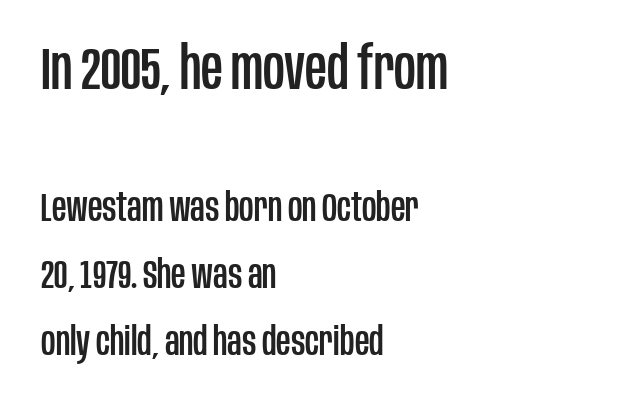
The image shows 60 px condensed sans-serif type, upright; set left-aligned, normal line spacing (1.67x), normal letter spacing, not underlined; the first (top) block is 1.5x larger; low stroke contrast and a large x-height.
